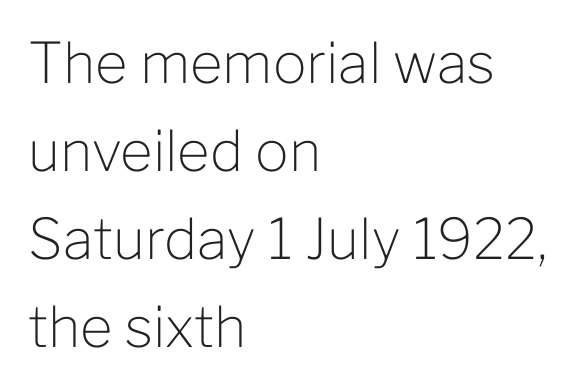
The image shows 56 px light sans-serif type, upright; set left-aligned, normal line spacing (1.57x), normal letter spacing, not underlined; low stroke contrast and a medium x-height.
